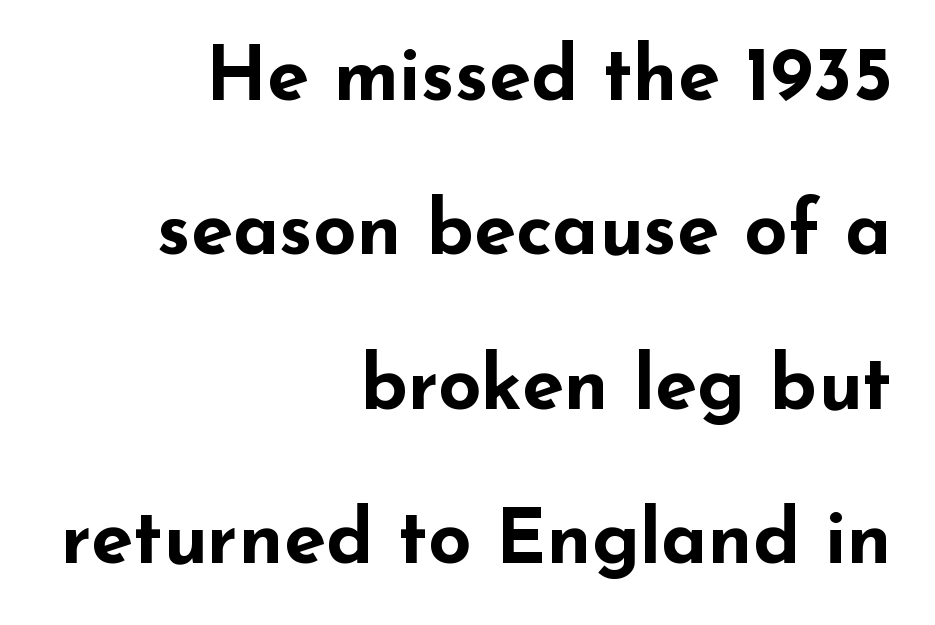
Q: Is the text bold? A: Yes.
Q: Is the text italic (slanted)? A: No, it is upright.
Q: Is the typeface a serif or a sans-serif typeface? A: Sans-serif.
Q: Is the text underlined? A: No.
Q: How is the paragraph aligned? A: Right-aligned.
Q: Is the spacing between letters normal or unusually wide? A: Normal.
Q: Is the spacing between lines tight, normal or loose? A: Loose.
Q: Width (condensed, normal, or wide)? A: Wide.
Q: Stroke contrast? A: Low.
Q: x-height? A: Small.
Q: Monospaced? A: No.
